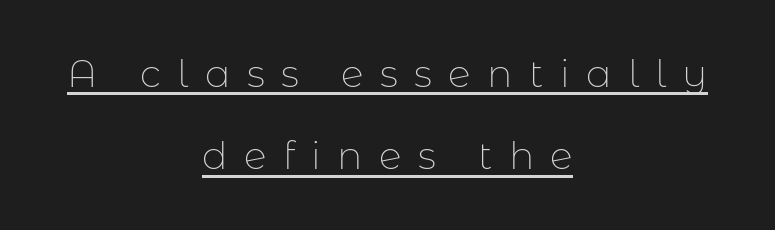
{"serif": "no", "italic": "no", "bold": "no", "weight": "thin", "width": "normal", "stroke_contrast": "low", "x_height": "medium", "monospaced": "no", "underline": "yes", "align": "center", "line_spacing": "loose", "line_spacing_ratio": 2.17, "letter_spacing": "wide", "letter_spacing_em": 0.43, "glyph_px": 38}
